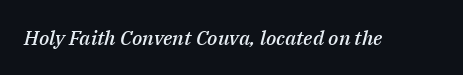
The image shows 20 px text type, italic (leaning right); set normal letter spacing, not underlined.
